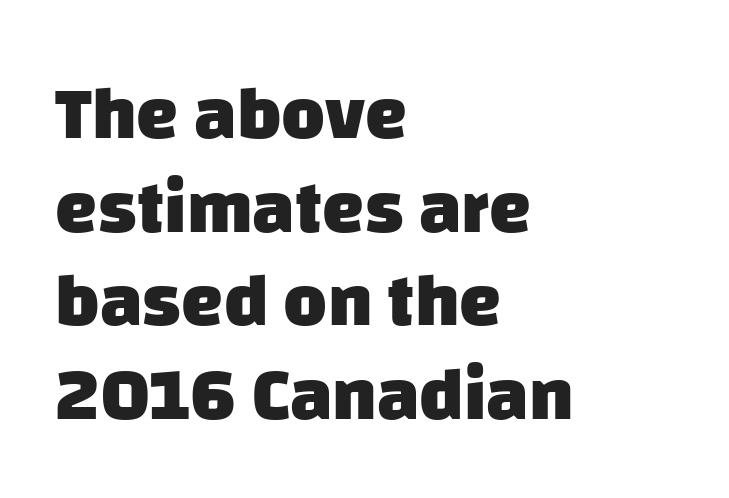
The image shows 75 px heavy sans-serif type; set left-aligned, normal line spacing (1.25x), normal letter spacing, not underlined; low stroke contrast and a large x-height.
